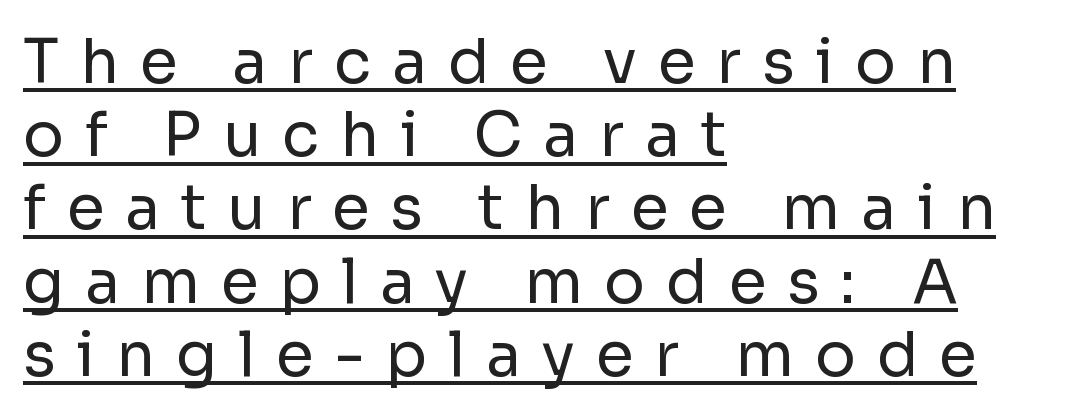
The image shows 61 px regular-weight sans-serif type, upright; set left-aligned, line spacing 1.2x, unusually wide letter spacing (+0.34 em), underlined; low stroke contrast and a medium x-height.
